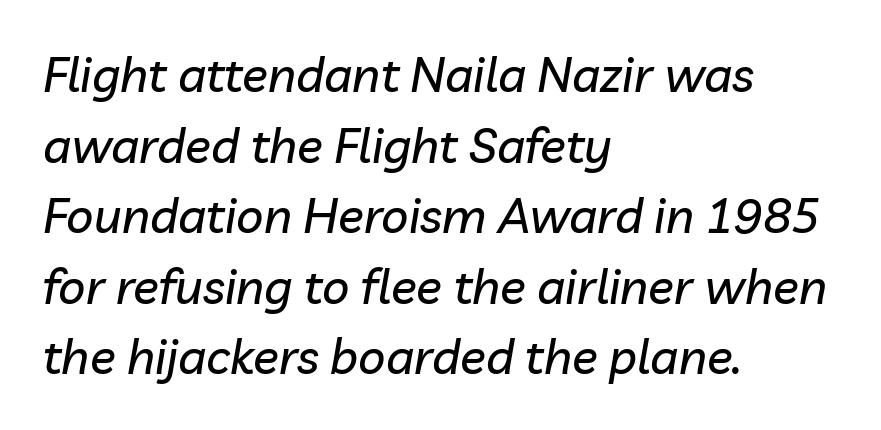
{"italic": "yes", "lean": "right", "slant_degrees": 10, "width": "normal", "stroke_contrast": "low", "x_height": "medium", "monospaced": "no", "underline": "no", "align": "left", "line_spacing": "normal", "line_spacing_ratio": 1.47, "letter_spacing": "normal", "letter_spacing_em": 0.0, "glyph_px": 48}
